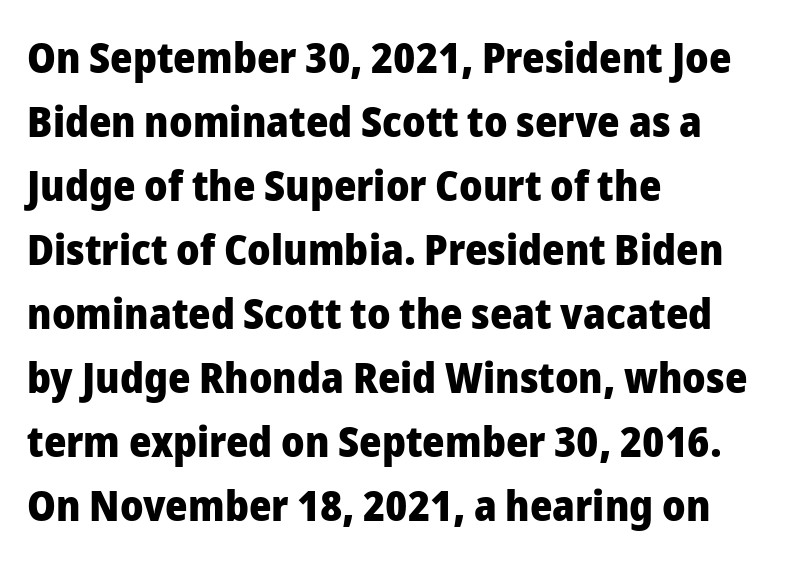
The letters stand straight up with perfectly vertical stems. The sample has been set heavy, in full bold. Here the glyphs are tracked normally, forming tight word shapes. Descenders hang freely into open space.
